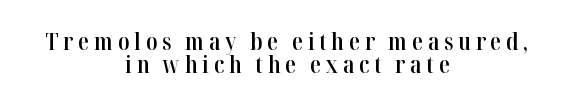
{"italic": "no", "bold": "semi", "underline": "no", "align": "center", "line_spacing": "tight", "line_spacing_ratio": 0.97, "letter_spacing": "wide", "letter_spacing_em": 0.2, "glyph_px": 24}
